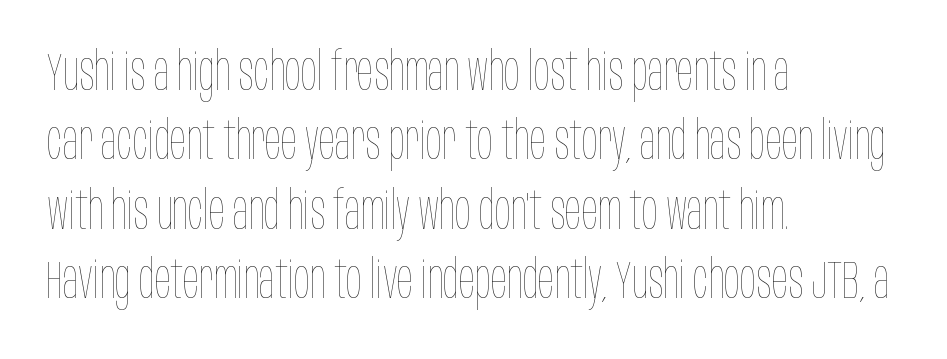
The image shows 53 px thin, condensed type, upright; set left-aligned, normal line spacing (1.31x), normal letter spacing, not underlined; low stroke contrast and a large x-height.
